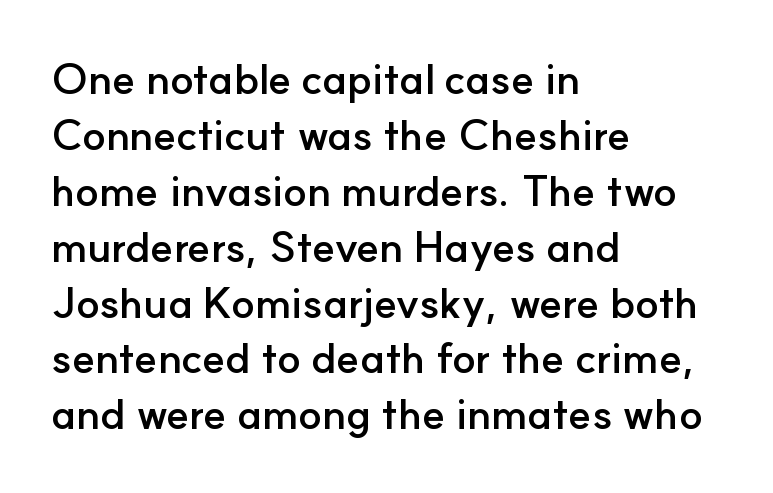
{"serif": "no", "italic": "no", "bold": "yes", "weight": "semibold", "width": "normal", "stroke_contrast": "low", "x_height": "small", "monospaced": "no", "underline": "no", "align": "left", "line_spacing": "normal", "line_spacing_ratio": 1.3, "letter_spacing": "normal", "letter_spacing_em": 0.0, "glyph_px": 43}
